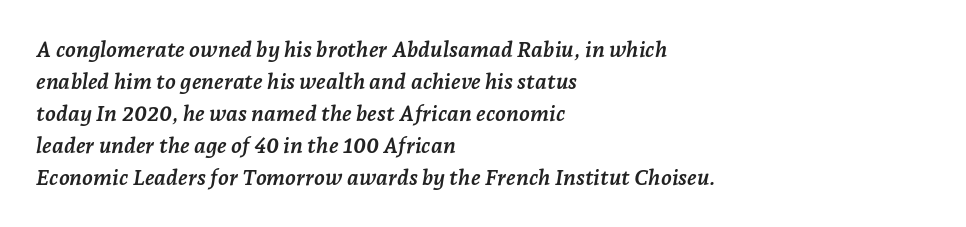
The image shows 22 px bold type, italic (leaning right); set left-aligned, normal line spacing (1.45x), normal letter spacing, not underlined.
